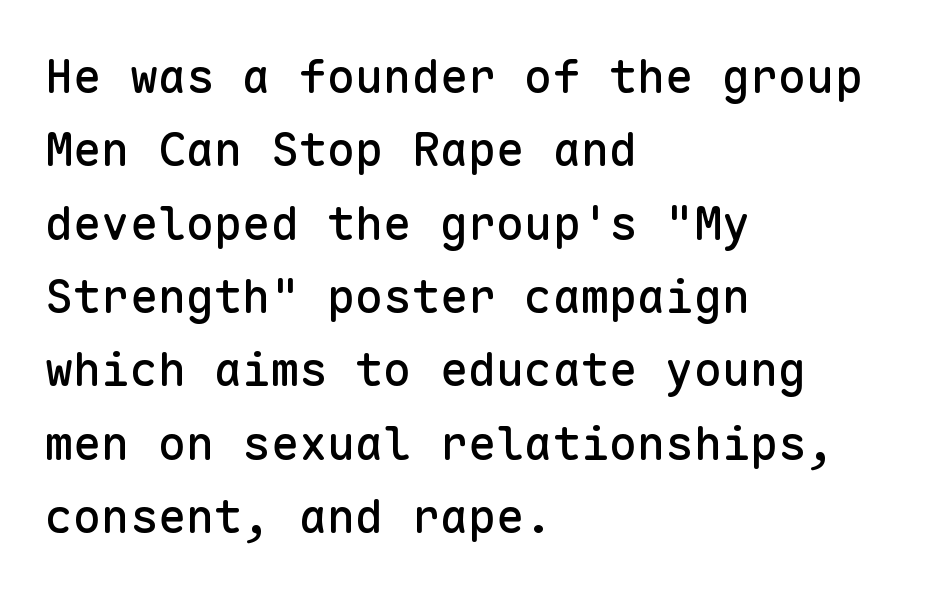
The image shows 47 px sans-serif type, upright, monospaced; set left-aligned, normal line spacing (1.56x), normal letter spacing, not underlined; low stroke contrast and a medium x-height.
